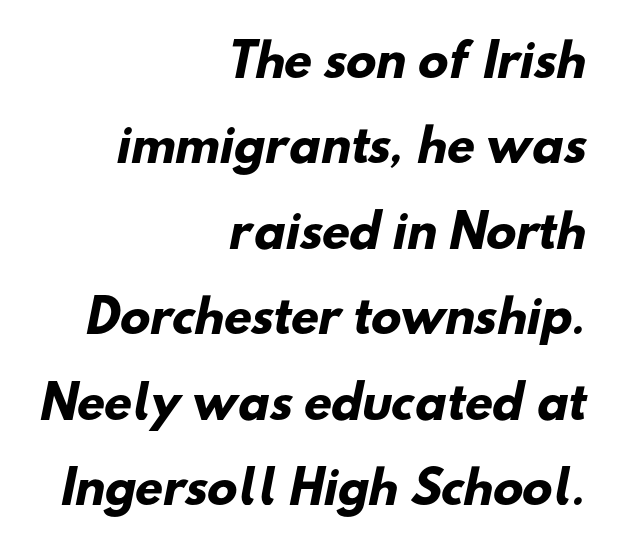
Q: Is the text bold? A: Yes.
Q: Is the typeface a serif or a sans-serif typeface? A: Sans-serif.
Q: Is the text underlined? A: No.
Q: How is the paragraph aligned? A: Right-aligned.
Q: Is the spacing between letters normal or unusually wide? A: Normal.
Q: Is the spacing between lines tight, normal or loose? A: Loose.
Q: Width (condensed, normal, or wide)? A: Normal.
Q: Stroke contrast? A: Low.
Q: x-height? A: Small.
Q: Monospaced? A: No.
